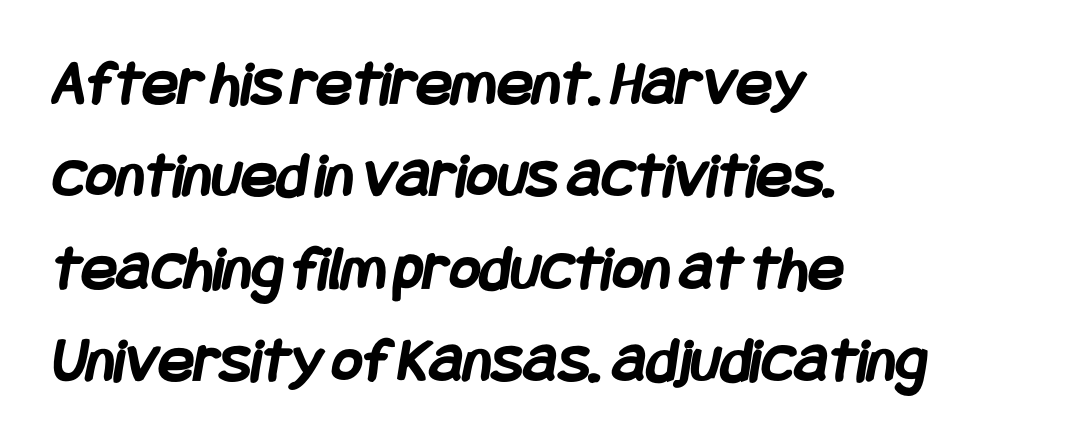
{"serif": "no", "bold": "yes", "weight": "semibold", "width": "condensed", "stroke_contrast": "low", "x_height": "large", "underline": "no", "align": "left", "line_spacing": "normal", "line_spacing_ratio": 1.4, "letter_spacing": "normal", "letter_spacing_em": 0.0, "glyph_px": 66}
